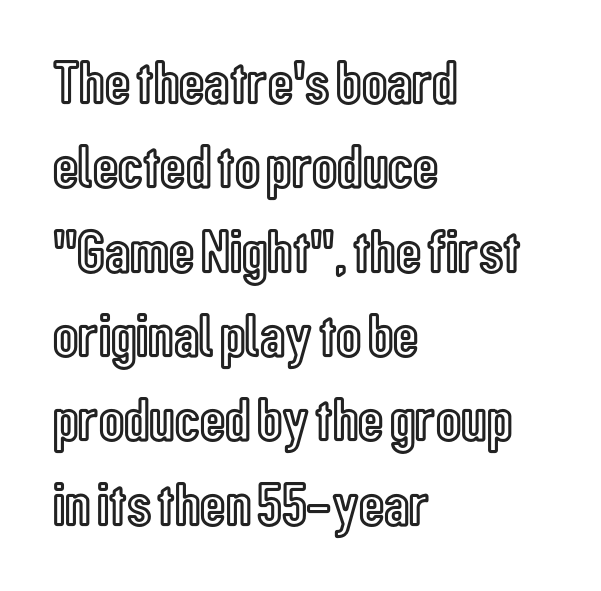
Compared with a centered layout, this one pins lines to the left instead. Does extra space separate the letters? No, they use regular spacing. Think of a printed novel: that variable character pitch is what you see here. Just letters on the line, the space beneath them empty. Leading: standard.
